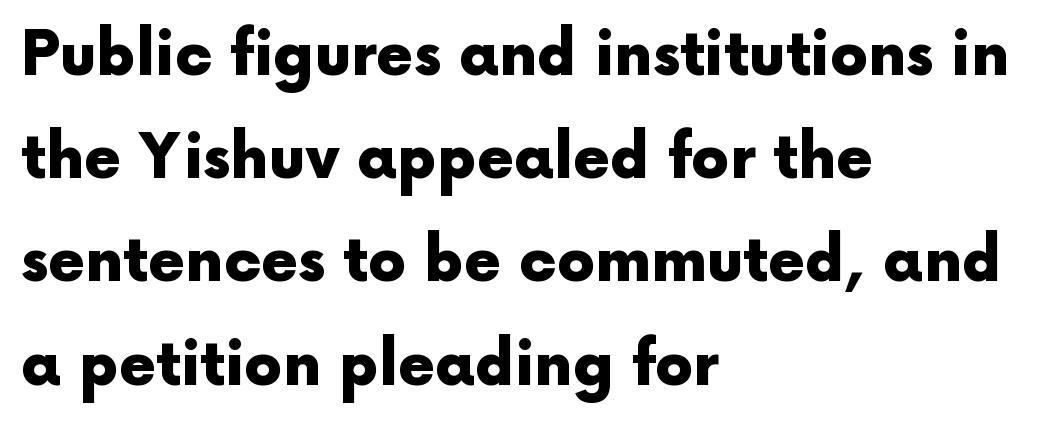
Q: Is the text bold? A: Yes.
Q: Is the text italic (slanted)? A: No, it is upright.
Q: Is the typeface a serif or a sans-serif typeface? A: Sans-serif.
Q: Is the text underlined? A: No.
Q: How is the paragraph aligned? A: Left-aligned.
Q: Is the spacing between letters normal or unusually wide? A: Normal.
Q: Width (condensed, normal, or wide)? A: Normal.
Q: x-height? A: Medium.
Q: Monospaced? A: No.
